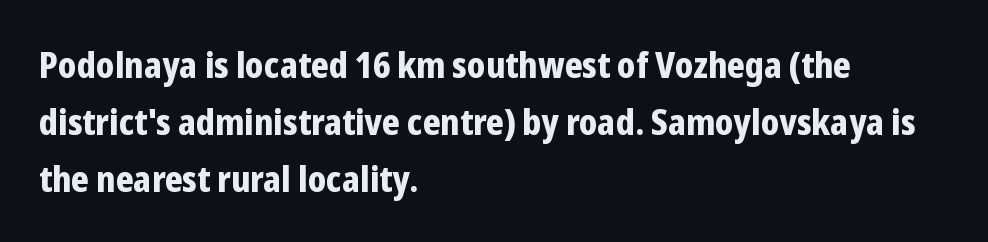
{"serif": "no", "italic": "no", "bold": "yes", "weight": "bold", "width": "condensed", "stroke_contrast": "low", "x_height": "medium", "monospaced": "no", "underline": "no", "align": "left", "line_spacing": "normal", "line_spacing_ratio": 1.58, "letter_spacing": "normal", "letter_spacing_em": 0.0, "glyph_px": 36}
